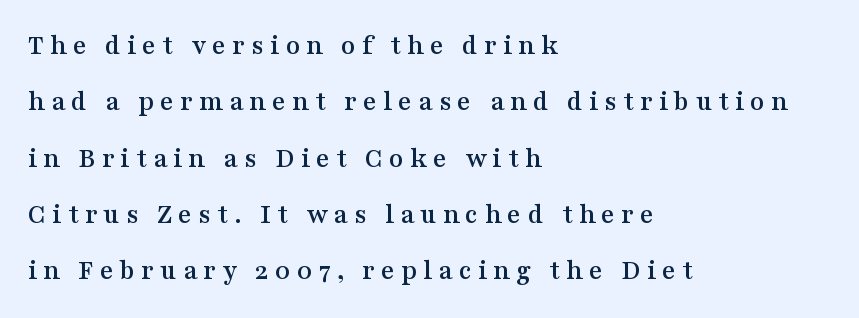
{"serif": "yes", "italic": "no", "width": "wide", "stroke_contrast": "medium", "x_height": "medium", "monospaced": "no", "underline": "no", "align": "left", "line_spacing": "loose", "line_spacing_ratio": 1.94, "letter_spacing": "wide", "letter_spacing_em": 0.21, "glyph_px": 29}
